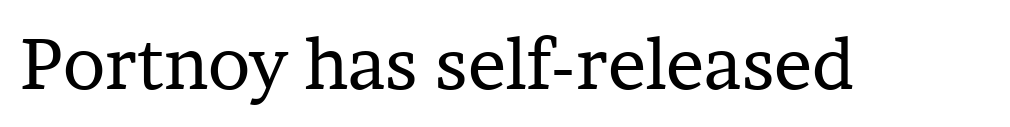
Descender tails drop into unmarked territory. The glyphs in this specimen are seriffed. The letters look calm and open, with moderate or lighter stems. The face used here is proportionally spaced, like ordinary book or web type. Between one letter and the next there's only the usual sliver of space.
